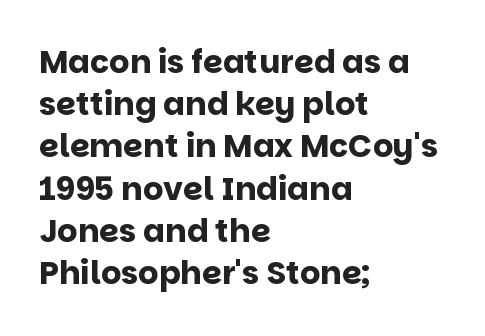
Q: Is the text bold? A: Yes.
Q: Is the text italic (slanted)? A: No, it is upright.
Q: Is the typeface a serif or a sans-serif typeface? A: Sans-serif.
Q: Is the text underlined? A: No.
Q: How is the paragraph aligned? A: Left-aligned.
Q: Is the spacing between letters normal or unusually wide? A: Normal.
Q: Is the spacing between lines tight, normal or loose? A: Normal.
Q: Width (condensed, normal, or wide)? A: Normal.
Q: Stroke contrast? A: Low.
Q: x-height? A: Large.
Q: Monospaced? A: No.
